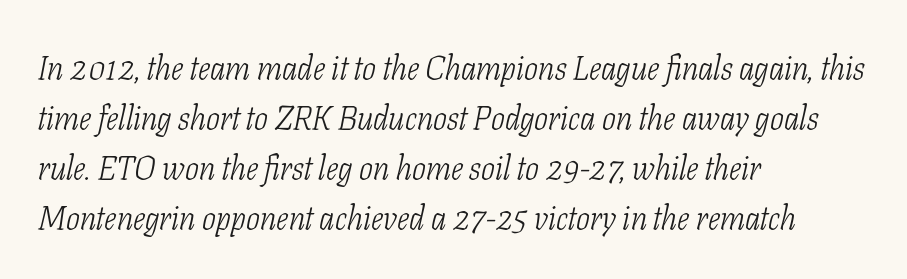
The image shows 33 px light, condensed serif type, italic (leaning right); set left-aligned, normal line spacing (1.52x), normal letter spacing, not underlined; low stroke contrast and a medium x-height.
